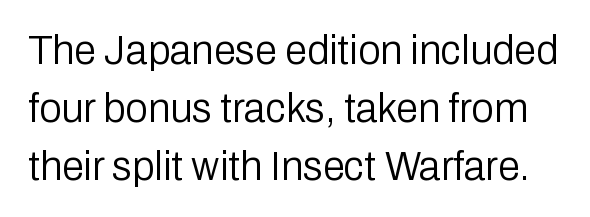
Q: Is the text bold? A: No.
Q: Is the text italic (slanted)? A: No, it is upright.
Q: Is the typeface a serif or a sans-serif typeface? A: Sans-serif.
Q: Is the text underlined? A: No.
Q: Is the spacing between letters normal or unusually wide? A: Normal.
Q: Is the spacing between lines tight, normal or loose? A: Normal.
Q: Width (condensed, normal, or wide)? A: Normal.
Q: Stroke contrast? A: Low.
Q: x-height? A: Medium.
Q: Monospaced? A: No.
